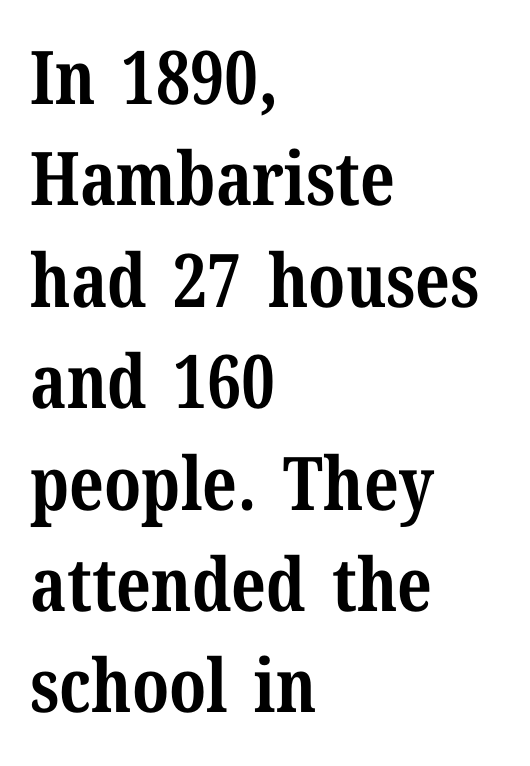
Classification — serif. This rendering features lettering with no underline. Think of a printed novel: that variable character pitch is what you see here. Teacher's note: observe the even left margin — that is flush-left alignment. The tracking reads as untouched default to a designer's eye. Heft: maximum for text — a bold.
